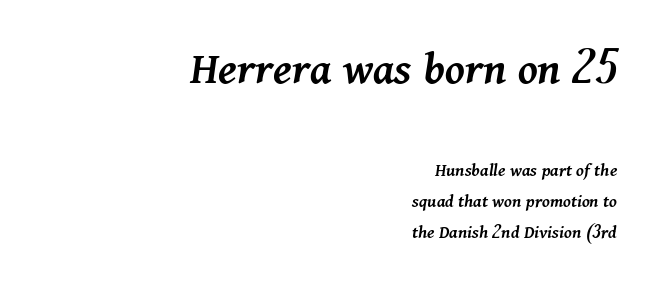
{"italic": "yes", "lean": "right", "slant_degrees": 11, "bold": "semi", "weight": "semibold", "width": "normal", "stroke_contrast": "medium", "x_height": "medium", "monospaced": "no", "underline": "no", "align": "right", "line_spacing": "normal", "line_spacing_ratio": 1.63, "letter_spacing": "normal", "letter_spacing_em": 0.0, "larger_block": "first", "size_ratio": 2.53, "glyph_px": 48}
